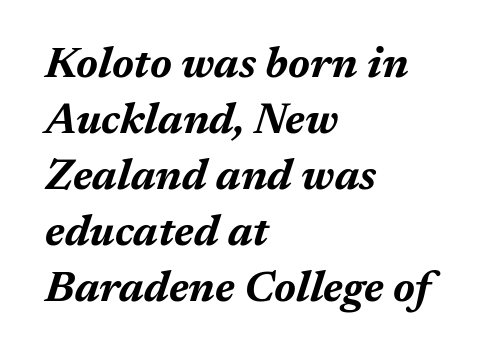
The image shows 43 px bold type, italic (leaning right); set left-aligned, normal line spacing (1.3x), normal letter spacing, not underlined; medium stroke contrast and a medium x-height.
